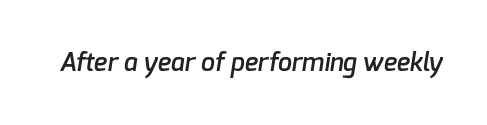
The image shows 25 px text type; set normal letter spacing, not underlined.
